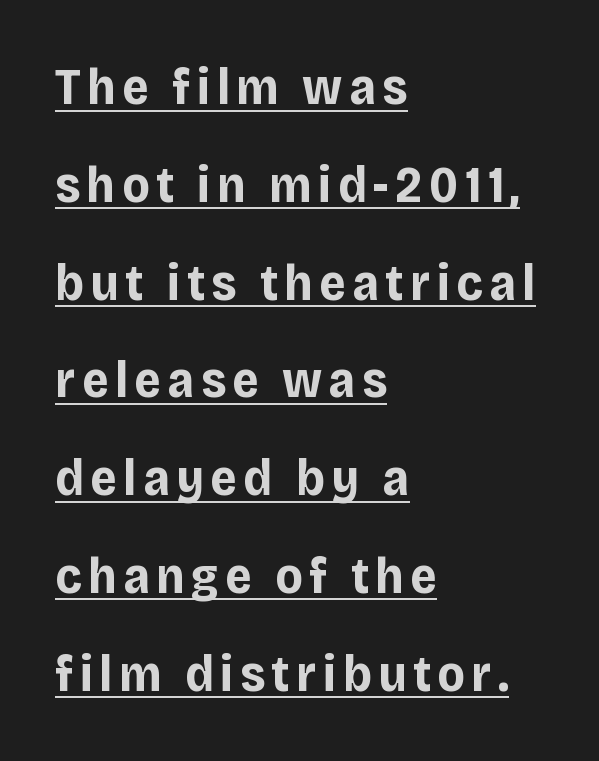
The image shows 52 px bold sans-serif type, upright; set left-aligned, line spacing 1.88x, underlined; low stroke contrast and a large x-height.
